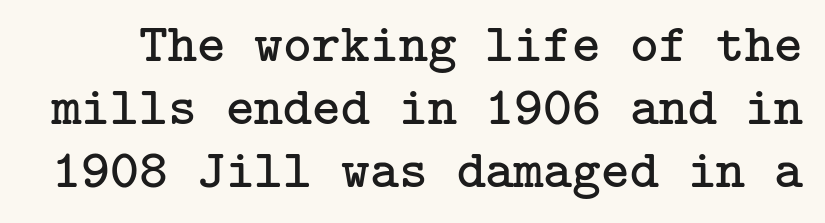
{"serif": "yes", "italic": "no", "bold": "no", "weight": "regular", "width": "normal", "stroke_contrast": "low", "x_height": "medium", "underline": "no", "line_spacing": "tight", "line_spacing_ratio": 1.15, "letter_spacing": "normal", "letter_spacing_em": 0.0, "glyph_px": 55}
